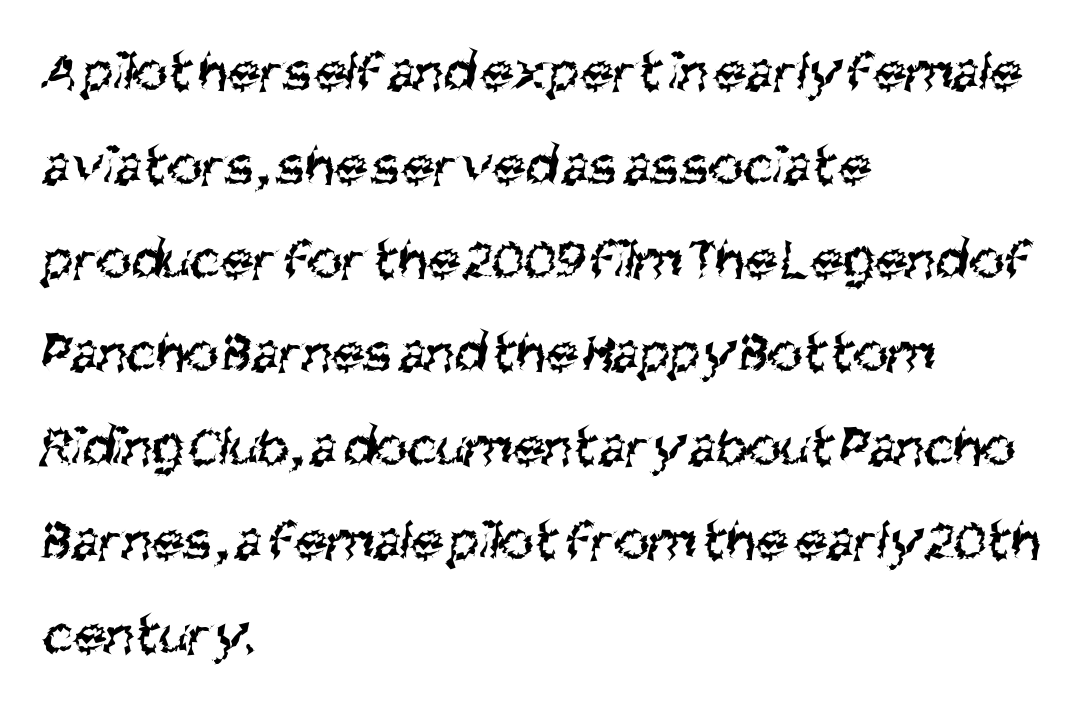
The image shows 59 px regular-weight, condensed sans-serif type; set left-aligned, normal line spacing (1.59x), normal letter spacing, not underlined; medium stroke contrast and a large x-height.
